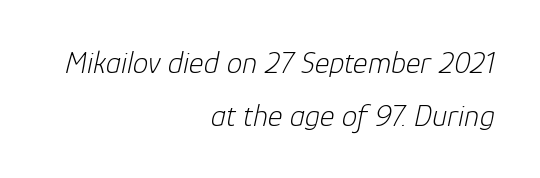
Q: Is the text bold? A: No.
Q: Is the text italic (slanted)? A: Yes, it leans right by about 12 degrees.
Q: Is the text underlined? A: No.
Q: How is the paragraph aligned? A: Right-aligned.
Q: Is the spacing between letters normal or unusually wide? A: Normal.
Q: Is the spacing between lines tight, normal or loose? A: Normal.
Q: Width (condensed, normal, or wide)? A: Normal.
Q: Stroke contrast? A: Low.
Q: x-height? A: Medium.
Q: Monospaced? A: No.
